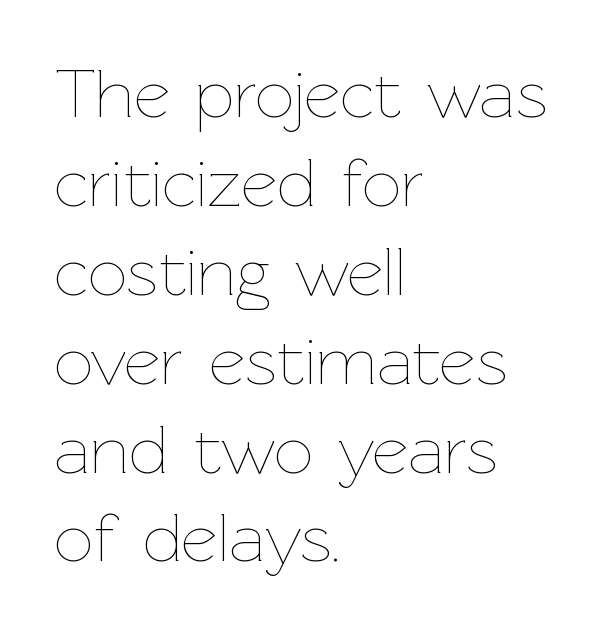
Q: Is the text bold? A: No.
Q: Is the text italic (slanted)? A: No, it is upright.
Q: Is the text underlined? A: No.
Q: How is the paragraph aligned? A: Left-aligned.
Q: Is the spacing between letters normal or unusually wide? A: Normal.
Q: Is the spacing between lines tight, normal or loose? A: Normal.
Q: Width (condensed, normal, or wide)? A: Normal.
Q: Stroke contrast? A: Low.
Q: x-height? A: Medium.
Q: Monospaced? A: No.
